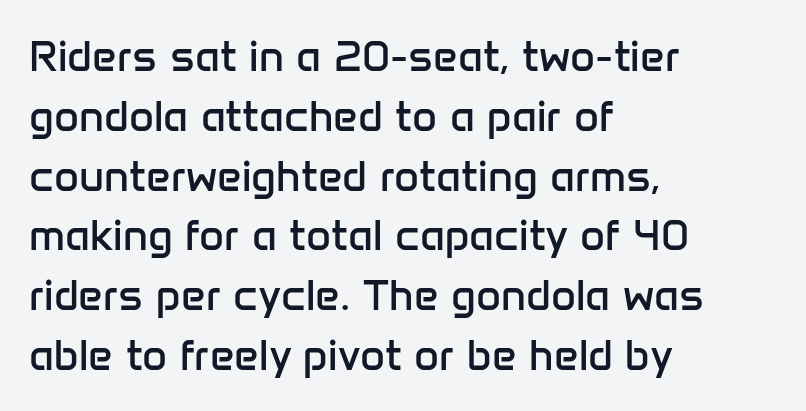
The image shows 43 px regular-weight sans-serif type, upright; set left-aligned, normal line spacing (1.39x), normal letter spacing, not underlined; low stroke contrast and a medium x-height.
